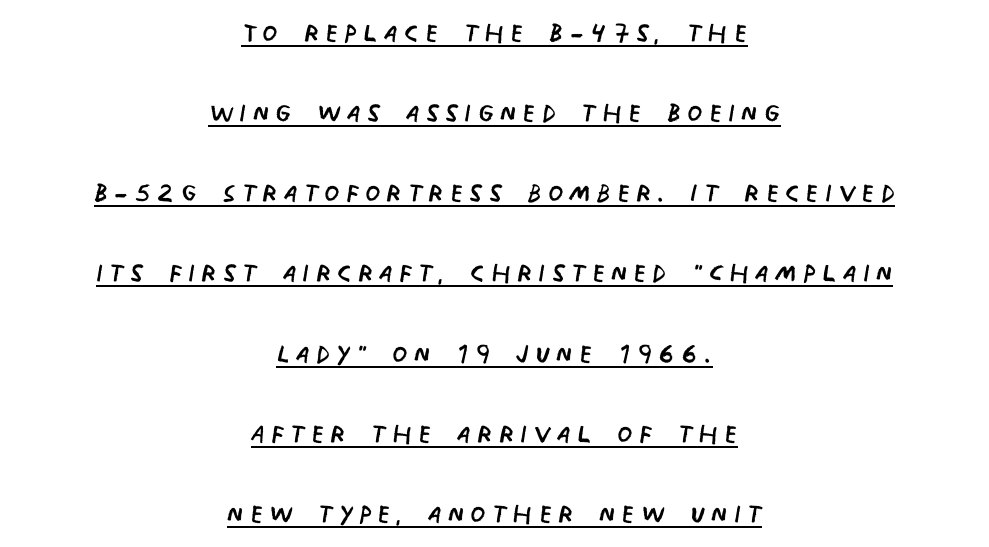
The image shows 35 px regular-weight, condensed sans-serif type; set centered, loose line spacing (2.29x), underlined; low stroke contrast and a large x-height.
